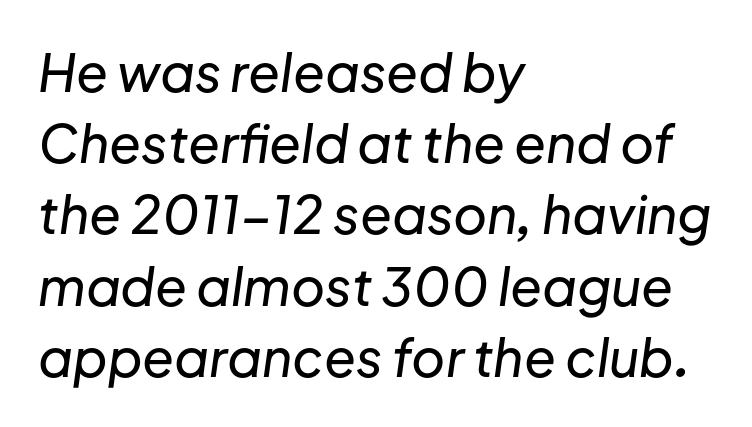
{"italic": "yes", "lean": "right", "slant_degrees": 8, "width": "normal", "stroke_contrast": "low", "x_height": "medium", "monospaced": "no", "underline": "no", "align": "left", "line_spacing": "normal", "line_spacing_ratio": 1.37, "letter_spacing": "normal", "letter_spacing_em": 0.0, "glyph_px": 52}
